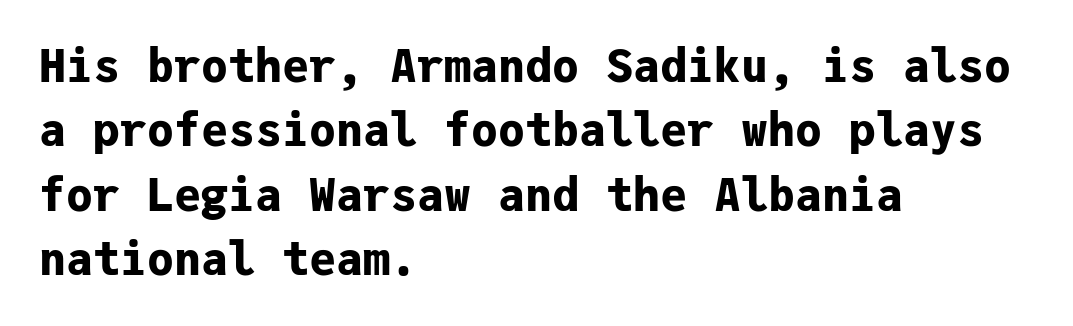
The image shows 45 px bold sans-serif type, upright, monospaced; set left-aligned, normal line spacing (1.43x), normal letter spacing, not underlined; low stroke contrast and a medium x-height.
